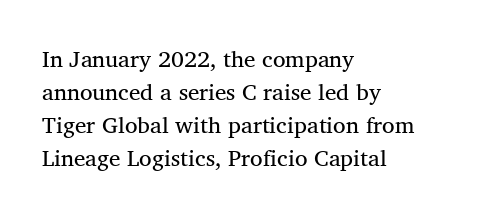
Q: Is the text italic (slanted)? A: No, it is upright.
Q: Is the text underlined? A: No.
Q: How is the paragraph aligned? A: Left-aligned.
Q: Is the spacing between letters normal or unusually wide? A: Normal.
Q: Is the spacing between lines tight, normal or loose? A: Normal.
